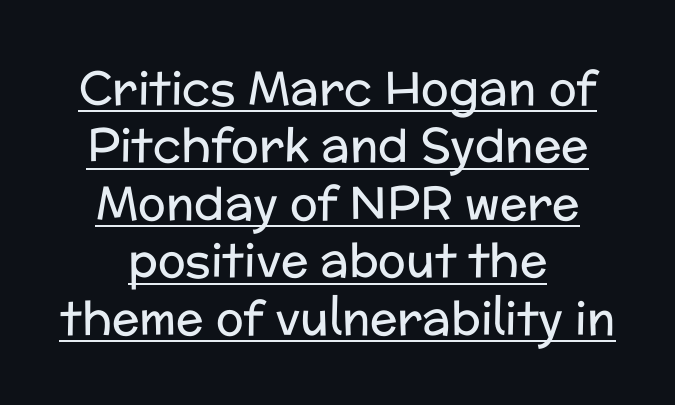
Weight: in the light-to-regular range. Horizontal bands of white between lines are of average thickness. The passage shown is underscored from start to finish. Spacing between characters is what you'd get straight out of the box. Check where the strokes stop: nothing finishes them off — pure sans.
